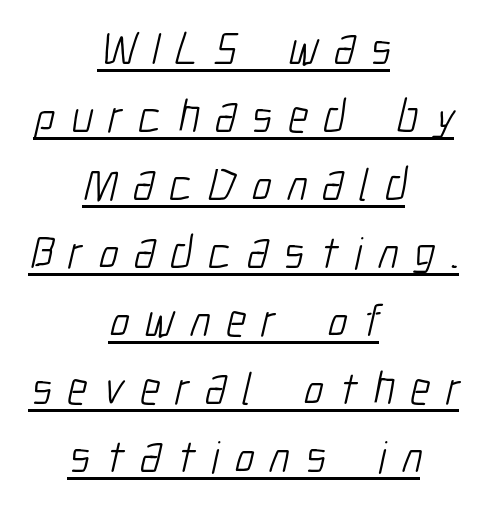
{"serif": "no", "bold": "no", "weight": "light", "width": "condensed", "stroke_contrast": "low", "x_height": "medium", "monospaced": "no", "underline": "yes", "align": "center", "line_spacing": "normal", "line_spacing_ratio": 1.48, "letter_spacing": "wide", "letter_spacing_em": 0.34, "glyph_px": 46}
